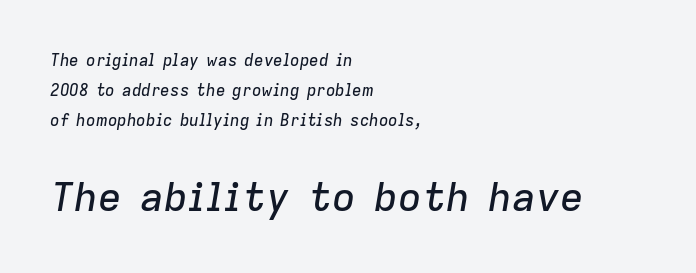
Q: Is the text italic (slanted)? A: Yes, it leans right by about 9 degrees.
Q: Is the text underlined? A: No.
Q: How is the paragraph aligned? A: Left-aligned.
Q: Is the spacing between letters normal or unusually wide? A: Normal.
Q: Which block of text is set in a larger size, the first (top) or the second (bottom)? A: The second (bottom) one.
Q: Width (condensed, normal, or wide)? A: Normal.
Q: Stroke contrast? A: Low.
Q: x-height? A: Medium.
Q: Monospaced? A: No.
